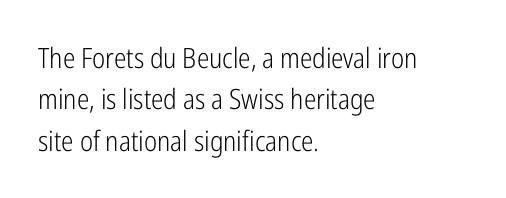
Q: Is the text bold? A: No.
Q: Is the text italic (slanted)? A: No, it is upright.
Q: Is the typeface a serif or a sans-serif typeface? A: Sans-serif.
Q: Is the text underlined? A: No.
Q: How is the paragraph aligned? A: Left-aligned.
Q: Is the spacing between letters normal or unusually wide? A: Normal.
Q: Is the spacing between lines tight, normal or loose? A: Normal.
Q: Width (condensed, normal, or wide)? A: Condensed.
Q: Stroke contrast? A: Low.
Q: x-height? A: Medium.
Q: Monospaced? A: No.
